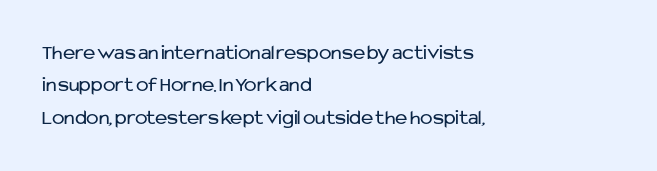
Q: Is the text bold? A: No.
Q: Is the text italic (slanted)? A: No, it is upright.
Q: Is the text underlined? A: No.
Q: How is the paragraph aligned? A: Left-aligned.
Q: Is the spacing between letters normal or unusually wide? A: Normal.
Q: Is the spacing between lines tight, normal or loose? A: Normal.
